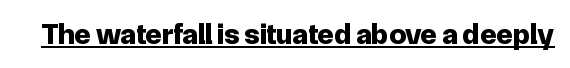
These words are printed bold, with thick strokes throughout. Varying glyph widths throughout — classic text-font behaviour. Words appear dense and cohesive because spacing is normal. The designer went with a sans here, leaving each stem footless.
